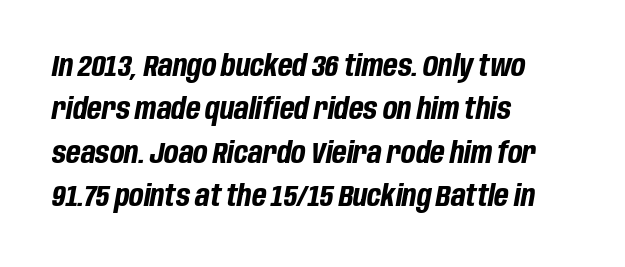
The image shows 30 px bold, condensed type, italic (leaning right); set left-aligned, normal line spacing (1.45x), normal letter spacing, not underlined; low stroke contrast and a large x-height.
